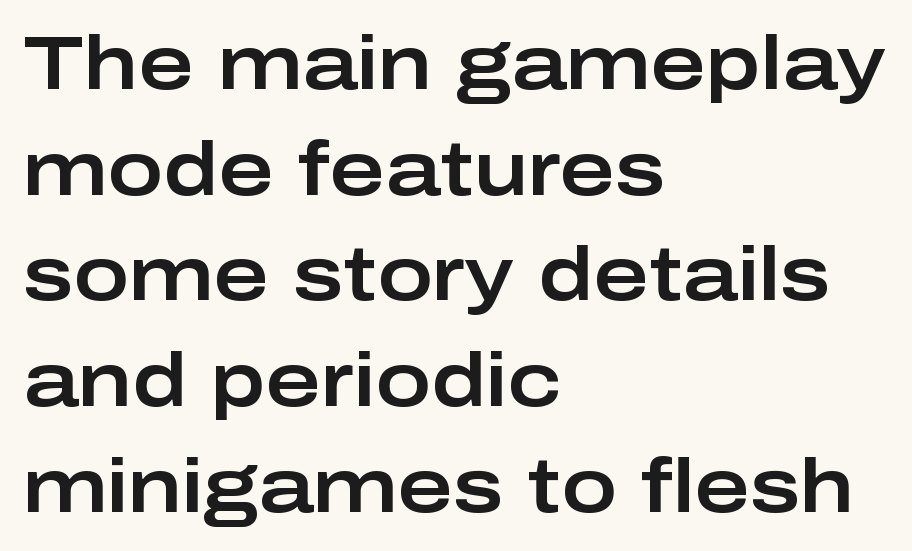
Q: Is the text italic (slanted)? A: No, it is upright.
Q: Is the typeface a serif or a sans-serif typeface? A: Sans-serif.
Q: Is the text underlined? A: No.
Q: How is the paragraph aligned? A: Left-aligned.
Q: Is the spacing between letters normal or unusually wide? A: Normal.
Q: Is the spacing between lines tight, normal or loose? A: Normal.
Q: Width (condensed, normal, or wide)? A: Wide.
Q: Stroke contrast? A: Low.
Q: x-height? A: Medium.
Q: Monospaced? A: No.
